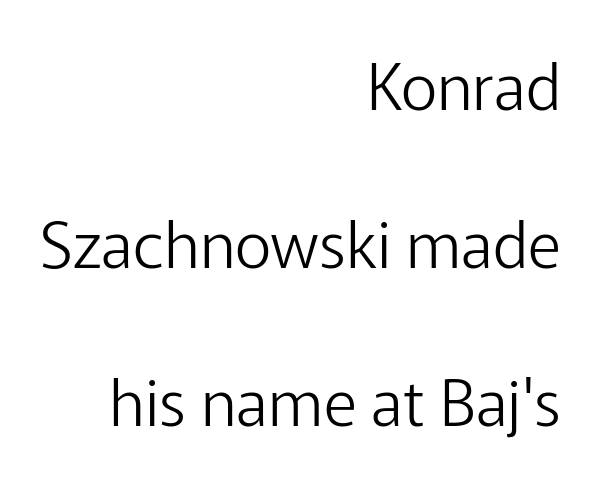
The image shows 64 px light sans-serif type, upright; set right-aligned, loose line spacing (2.47x), normal letter spacing, not underlined; low stroke contrast and a medium x-height.
